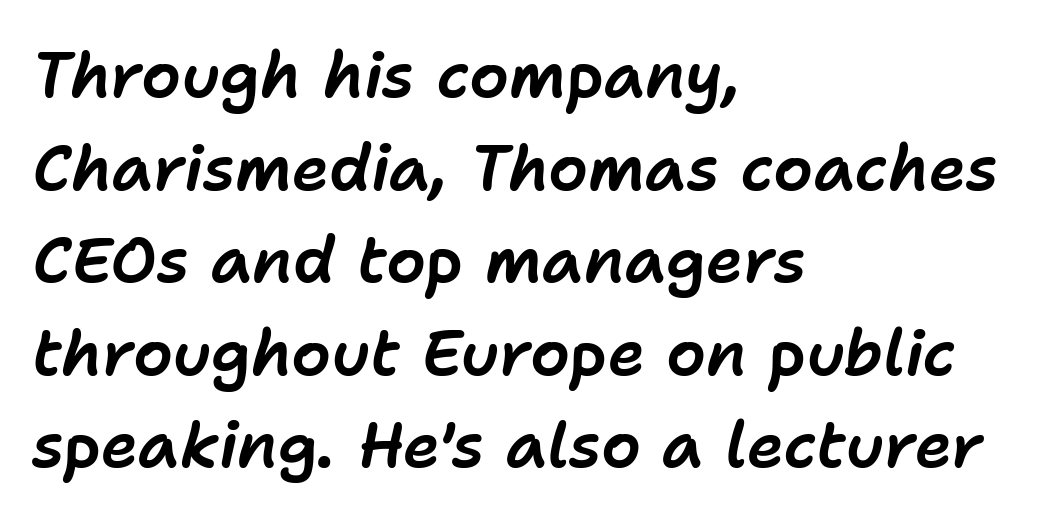
The image shows 63 px text type, italic (leaning right); set left-aligned, normal line spacing (1.47x), normal letter spacing, not underlined; low stroke contrast and a medium x-height.
